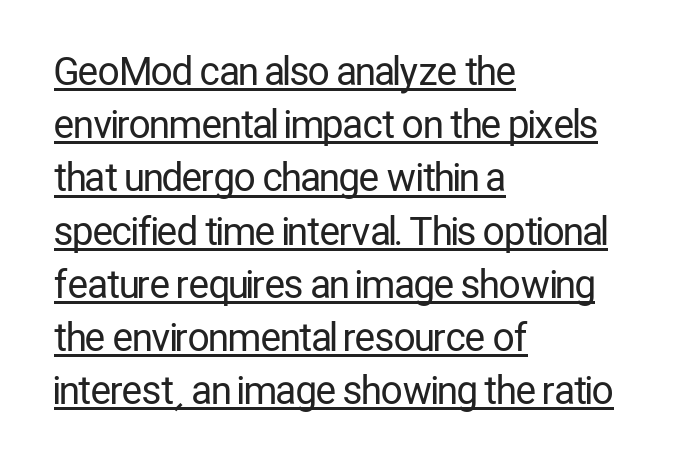
{"serif": "no", "italic": "no", "bold": "no", "weight": "regular", "width": "condensed", "stroke_contrast": "low", "x_height": "medium", "monospaced": "no", "underline": "yes", "align": "left", "line_spacing": "normal", "line_spacing_ratio": 1.4, "letter_spacing": "normal", "letter_spacing_em": 0.0, "glyph_px": 38}
